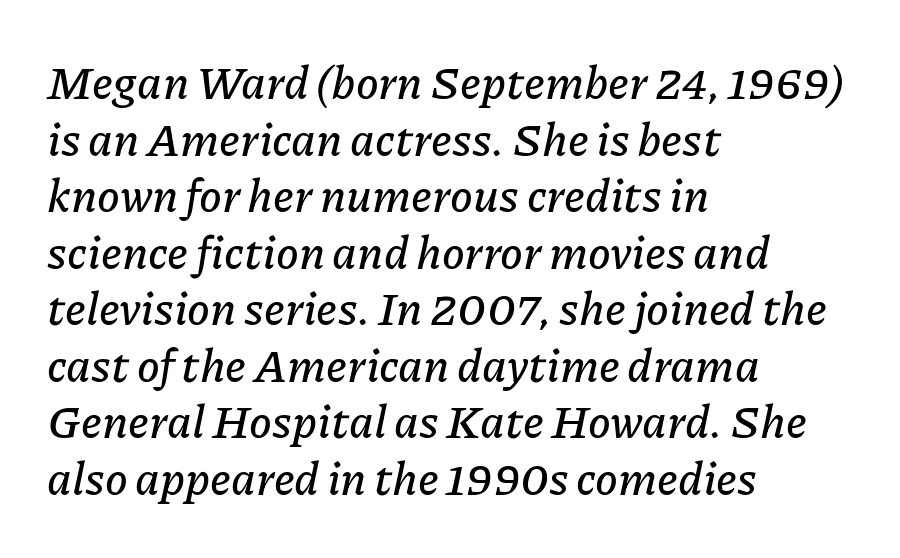
Q: Is the text italic (slanted)? A: Yes, it leans right by about 11 degrees.
Q: Is the text underlined? A: No.
Q: How is the paragraph aligned? A: Left-aligned.
Q: Is the spacing between letters normal or unusually wide? A: Normal.
Q: Width (condensed, normal, or wide)? A: Normal.
Q: Stroke contrast? A: Low.
Q: x-height? A: Medium.
Q: Monospaced? A: No.
